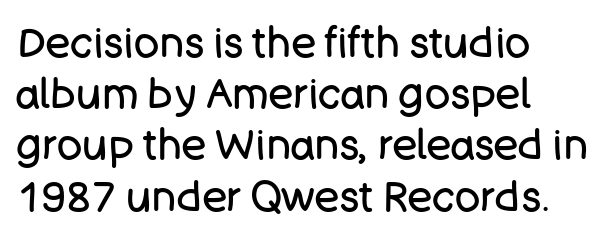
The image shows 42 px regular-weight sans-serif type, upright; set left-aligned, line spacing 1.22x, normal letter spacing, not underlined; low stroke contrast and a large x-height.
